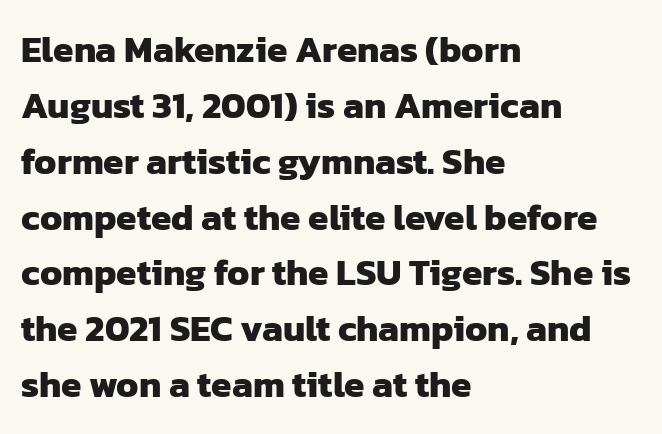
The image shows 37 px heavy sans-serif type; set left-aligned, normal line spacing (1.51x), normal letter spacing, not underlined; low stroke contrast and a medium x-height.
